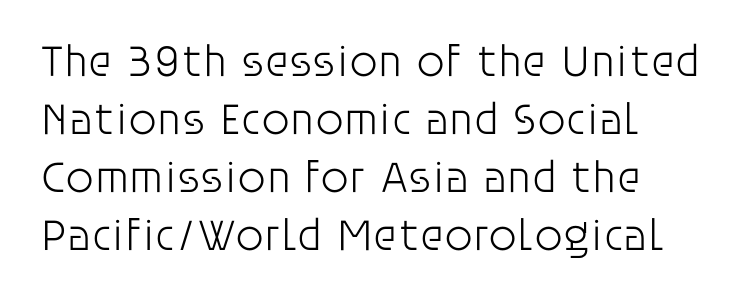
{"serif": "no", "italic": "no", "bold": "no", "weight": "light", "width": "normal", "stroke_contrast": "low", "x_height": "large", "monospaced": "no", "underline": "no", "align": "left", "line_spacing": "normal", "line_spacing_ratio": 1.29, "letter_spacing": "normal", "letter_spacing_em": 0.0, "glyph_px": 45}
